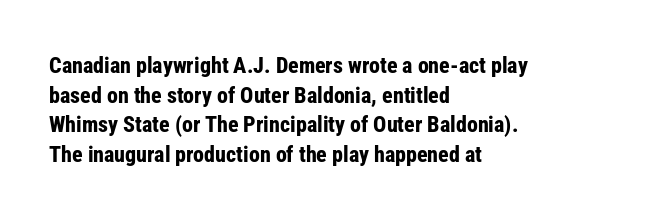
Q: Is the text bold? A: Yes.
Q: Is the text italic (slanted)? A: No, it is upright.
Q: Is the text underlined? A: No.
Q: How is the paragraph aligned? A: Left-aligned.
Q: Is the spacing between letters normal or unusually wide? A: Normal.
Q: Is the spacing between lines tight, normal or loose? A: Normal.
